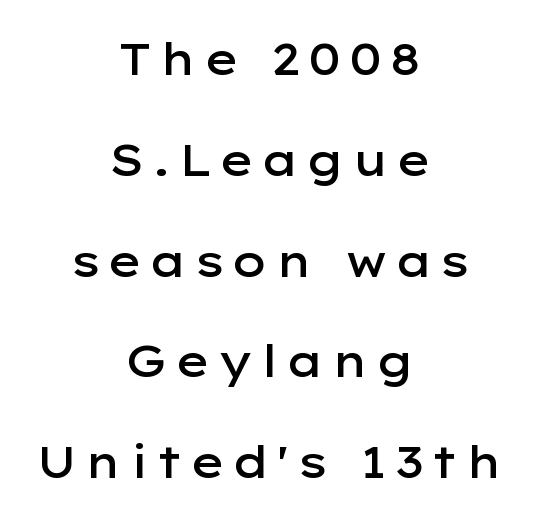
{"serif": "no", "italic": "no", "bold": "semi", "weight": "semibold", "width": "wide", "stroke_contrast": "low", "x_height": "medium", "monospaced": "no", "underline": "no", "align": "center", "line_spacing": "loose", "line_spacing_ratio": 2.29, "glyph_px": 44}
